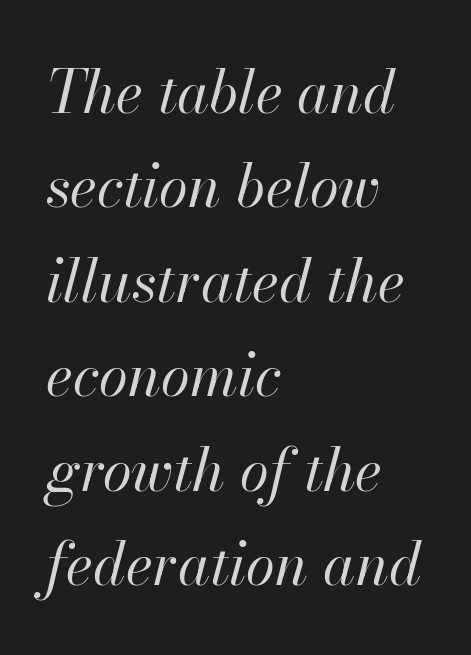
The image shows 59 px regular-weight type, italic (leaning right); set left-aligned, normal line spacing (1.6x), normal letter spacing, not underlined; high stroke contrast and a small x-height.
